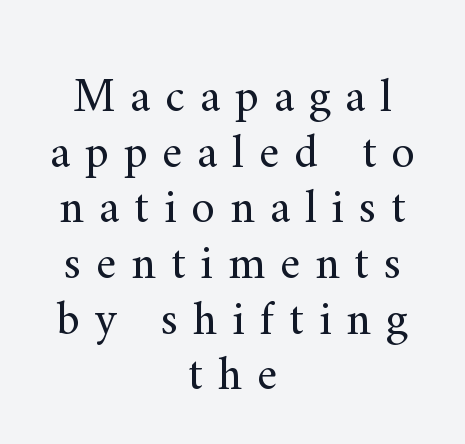
The image shows 48 px regular-weight serif type, upright; set centered, line spacing 1.16x, unusually wide letter spacing (+0.31 em), not underlined; medium stroke contrast and a small x-height.
